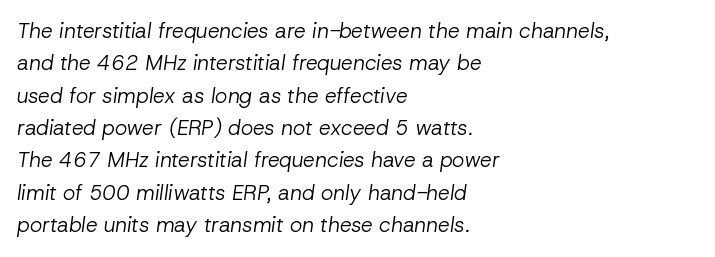
{"italic": "yes", "lean": "right", "slant_degrees": 8, "bold": "no", "underline": "no", "align": "left", "line_spacing": "normal", "line_spacing_ratio": 1.54, "letter_spacing": "normal", "letter_spacing_em": 0.0, "glyph_px": 21}
